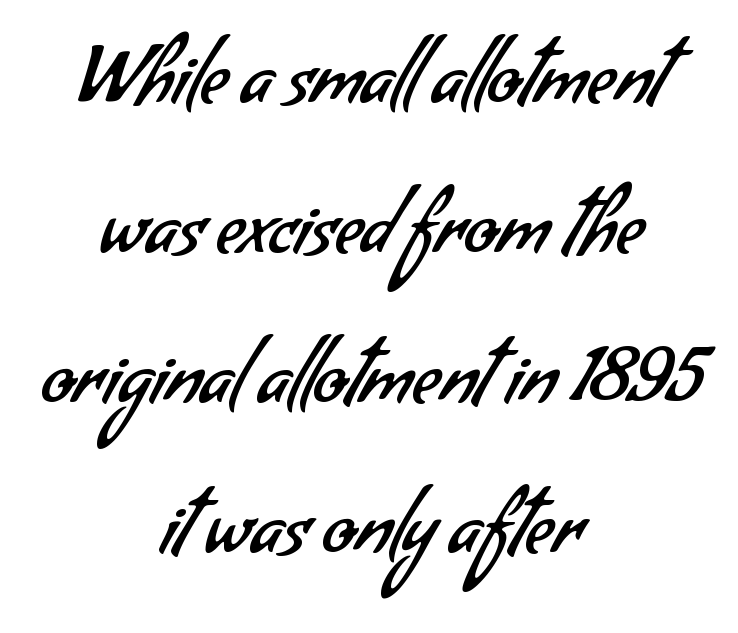
Q: Is the text bold? A: No.
Q: Is the typeface a serif or a sans-serif typeface? A: Sans-serif.
Q: Is the text underlined? A: No.
Q: How is the paragraph aligned? A: Centered.
Q: Is the spacing between letters normal or unusually wide? A: Normal.
Q: Is the spacing between lines tight, normal or loose? A: Loose.
Q: Width (condensed, normal, or wide)? A: Normal.
Q: Stroke contrast? A: Low.
Q: x-height? A: Small.
Q: Monospaced? A: No.
